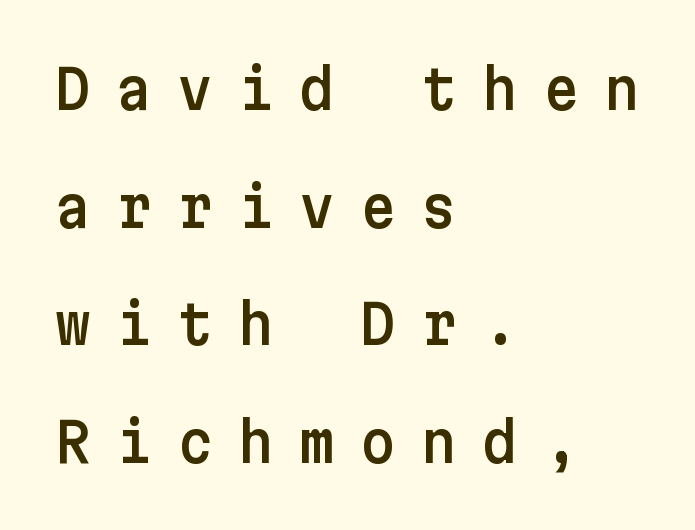
The paragraph shown leans on its left margin. Display-style spreading of the glyphs; the letterfit is very open. Ordinary non-slanted type is in use. You can tell from the bare stems that sans-serif type was used. Just letters on the line, the space beneath them empty. A great deal of white space separates one row of letters from the next.
